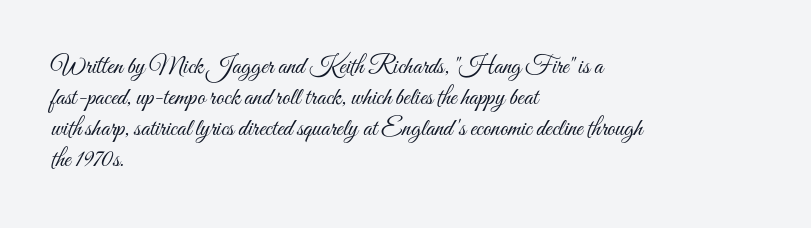
The image shows 25 px text type; set left-aligned, line spacing 1.24x, normal letter spacing, not underlined.
